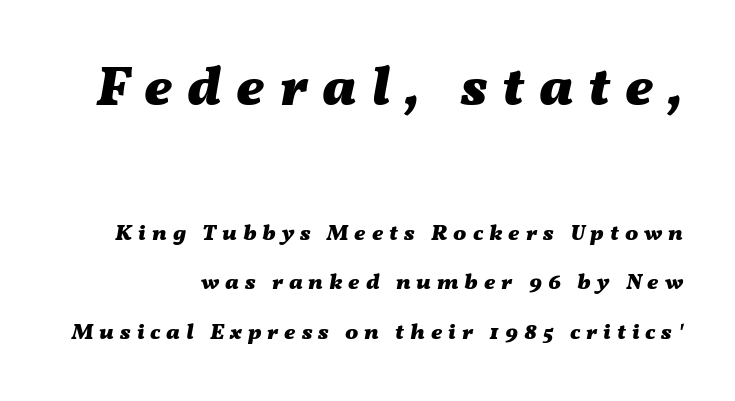
{"italic": "yes", "lean": "right", "slant_degrees": 11, "bold": "yes", "weight": "heavy", "width": "wide", "stroke_contrast": "medium", "x_height": "medium", "monospaced": "no", "underline": "no", "line_spacing": "loose", "line_spacing_ratio": 2.24, "letter_spacing": "wide", "letter_spacing_em": 0.27, "larger_block": "first", "size_ratio": 2.5, "glyph_px": 55}
